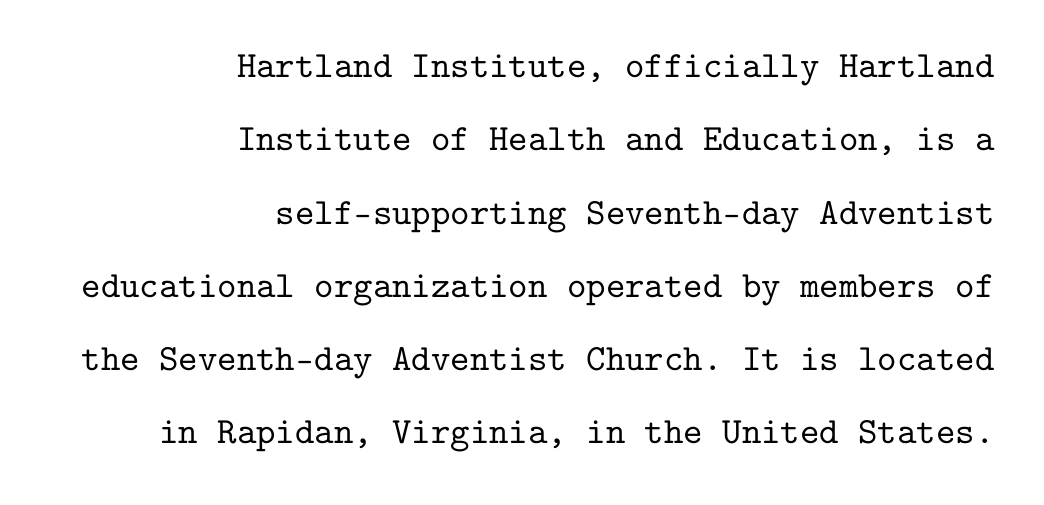
The image shows 37 px serif type, upright, monospaced; set right-aligned, loose line spacing (1.98x), normal letter spacing, not underlined; low stroke contrast and a medium x-height.
